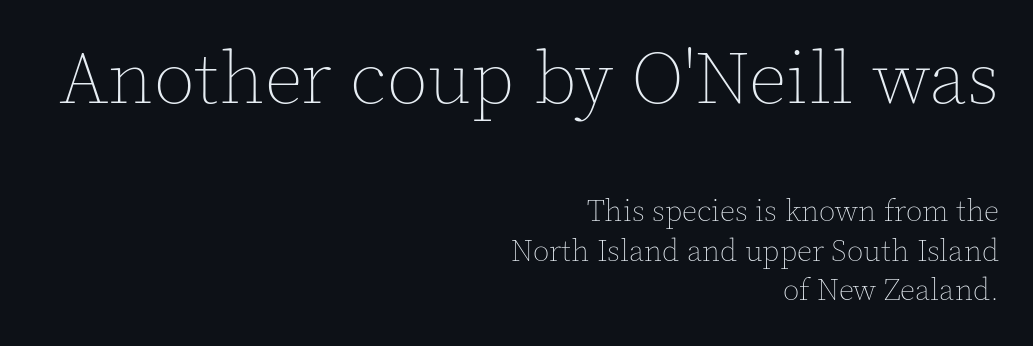
Q: Is the text bold? A: No.
Q: Is the text italic (slanted)? A: No, it is upright.
Q: Is the text underlined? A: No.
Q: How is the paragraph aligned? A: Right-aligned.
Q: Is the spacing between letters normal or unusually wide? A: Normal.
Q: Is the spacing between lines tight, normal or loose? A: Normal.
Q: Which block of text is set in a larger size, the first (top) or the second (bottom)? A: The first (top) one.
Q: Width (condensed, normal, or wide)? A: Normal.
Q: x-height? A: Medium.
Q: Monospaced? A: No.
